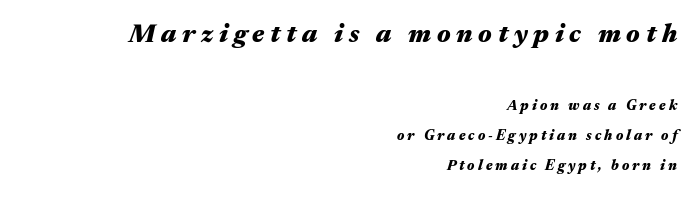
The image shows 26 px bold type, italic (leaning right); set right-aligned, loose line spacing (2.16x), unusually wide letter spacing (+0.22 em), not underlined; the first (top) block is 1.86x larger.
